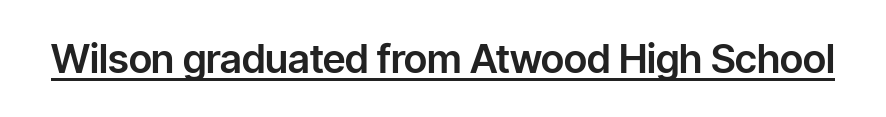
Q: Is the text italic (slanted)? A: No, it is upright.
Q: Is the typeface a serif or a sans-serif typeface? A: Sans-serif.
Q: Is the text underlined? A: Yes.
Q: Is the spacing between letters normal or unusually wide? A: Normal.
Q: Width (condensed, normal, or wide)? A: Normal.
Q: Stroke contrast? A: Low.
Q: x-height? A: Medium.
Q: Monospaced? A: No.
